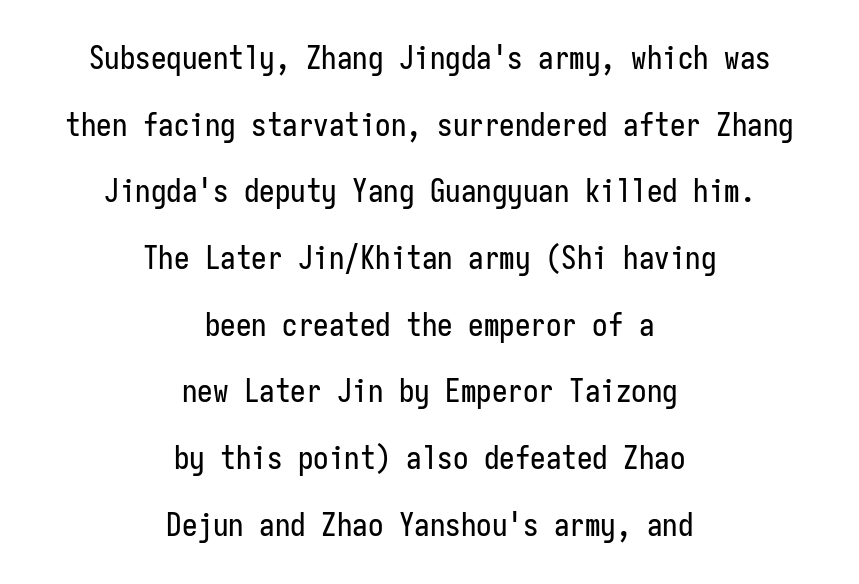
Q: Is the text italic (slanted)? A: No, it is upright.
Q: Is the typeface a serif or a sans-serif typeface? A: Sans-serif.
Q: Is the text underlined? A: No.
Q: How is the paragraph aligned? A: Centered.
Q: Is the spacing between letters normal or unusually wide? A: Normal.
Q: Is the spacing between lines tight, normal or loose? A: Loose.
Q: Width (condensed, normal, or wide)? A: Condensed.
Q: Stroke contrast? A: Low.
Q: x-height? A: Medium.
Q: Monospaced? A: Yes.
